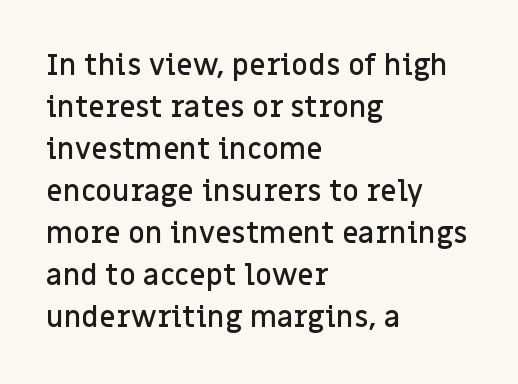
{"serif": "no", "italic": "no", "bold": "semi", "weight": "semibold", "width": "normal", "stroke_contrast": "low", "x_height": "large", "monospaced": "no", "underline": "no", "align": "left", "line_spacing": "normal", "line_spacing_ratio": 1.45, "letter_spacing": "normal", "letter_spacing_em": 0.0, "glyph_px": 29}
